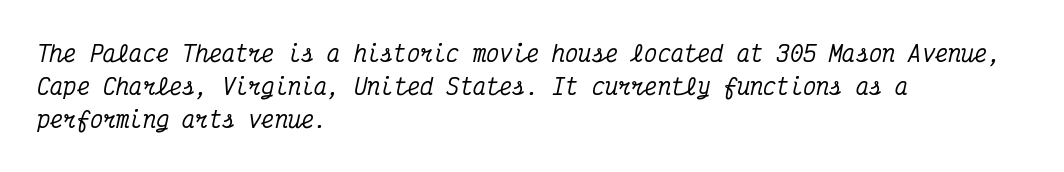
The image shows 22 px text type, italic (leaning right); set left-aligned, normal line spacing (1.51x), normal letter spacing, not underlined.
